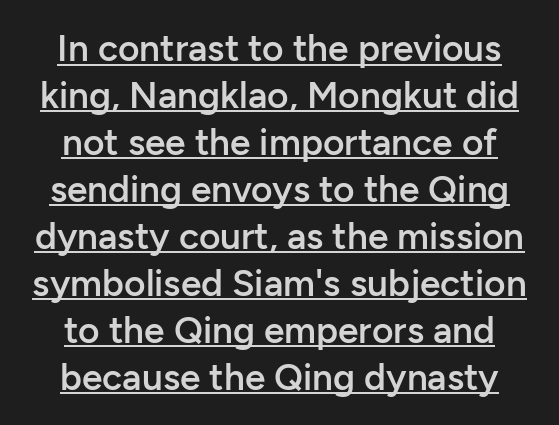
Q: Is the text bold? A: Semi-bold.
Q: Is the text italic (slanted)? A: No, it is upright.
Q: Is the typeface a serif or a sans-serif typeface? A: Sans-serif.
Q: Is the text underlined? A: Yes.
Q: Is the spacing between letters normal or unusually wide? A: Normal.
Q: Is the spacing between lines tight, normal or loose? A: Normal.
Q: Width (condensed, normal, or wide)? A: Normal.
Q: Stroke contrast? A: Low.
Q: x-height? A: Medium.
Q: Monospaced? A: No.
